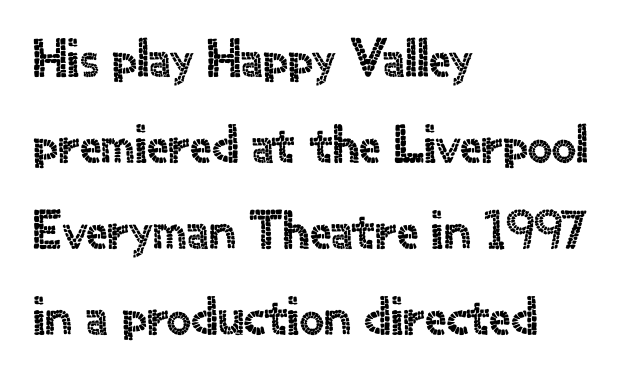
Q: Is the text italic (slanted)? A: No, it is upright.
Q: Is the typeface a serif or a sans-serif typeface? A: Sans-serif.
Q: Is the text underlined? A: No.
Q: How is the paragraph aligned? A: Left-aligned.
Q: Is the spacing between letters normal or unusually wide? A: Normal.
Q: Is the spacing between lines tight, normal or loose? A: Normal.
Q: Width (condensed, normal, or wide)? A: Normal.
Q: x-height? A: Small.
Q: Monospaced? A: No.
